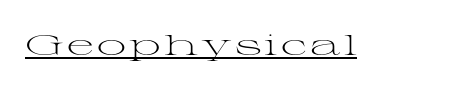
{"serif": "yes", "italic": "no", "bold": "no", "weight": "light", "width": "wide", "stroke_contrast": "medium", "x_height": "medium", "monospaced": "no", "underline": "yes", "glyph_px": 29}
